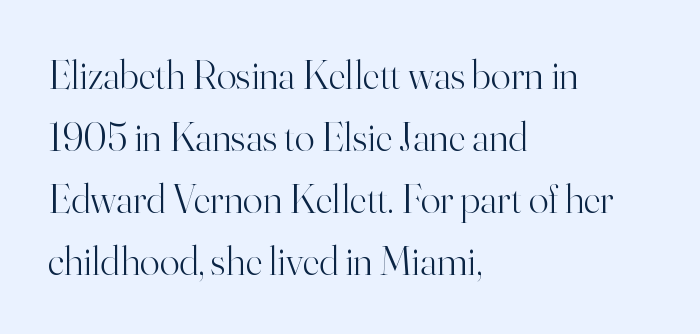
{"serif": "yes", "italic": "no", "bold": "no", "weight": "light", "width": "normal", "stroke_contrast": "high", "x_height": "small", "monospaced": "no", "underline": "no", "align": "left", "line_spacing": "normal", "line_spacing_ratio": 1.51, "letter_spacing": "normal", "letter_spacing_em": 0.0, "glyph_px": 41}
